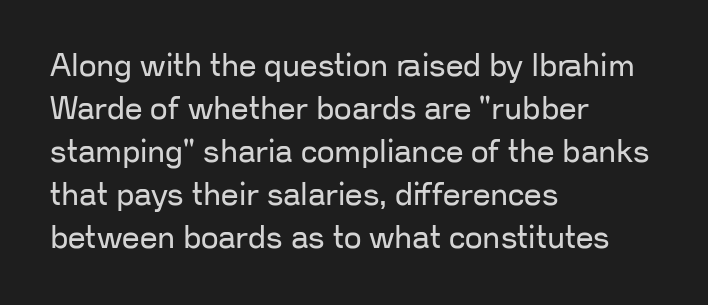
Q: Is the text bold? A: No.
Q: Is the text italic (slanted)? A: No, it is upright.
Q: Is the typeface a serif or a sans-serif typeface? A: Sans-serif.
Q: Is the text underlined? A: No.
Q: How is the paragraph aligned? A: Left-aligned.
Q: Is the spacing between letters normal or unusually wide? A: Normal.
Q: Is the spacing between lines tight, normal or loose? A: Normal.
Q: Width (condensed, normal, or wide)? A: Normal.
Q: Stroke contrast? A: Low.
Q: x-height? A: Medium.
Q: Monospaced? A: No.
